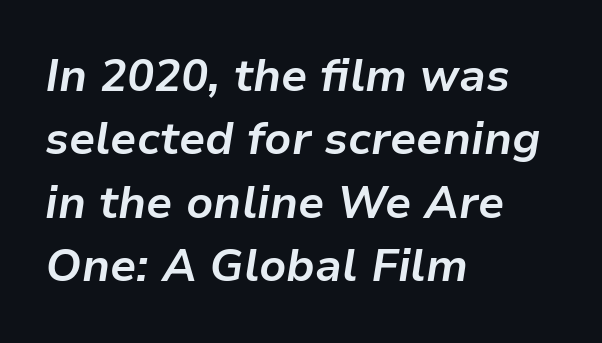
Q: Is the text bold? A: Yes.
Q: Is the text italic (slanted)? A: Yes, it leans right by about 9 degrees.
Q: Is the text underlined? A: No.
Q: How is the paragraph aligned? A: Left-aligned.
Q: Is the spacing between letters normal or unusually wide? A: Normal.
Q: Is the spacing between lines tight, normal or loose? A: Normal.
Q: Width (condensed, normal, or wide)? A: Normal.
Q: Stroke contrast? A: Low.
Q: x-height? A: Medium.
Q: Monospaced? A: No.
